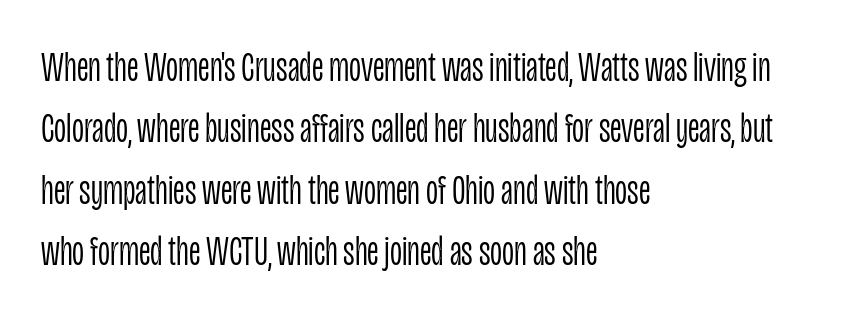
The image shows 42 px light, condensed sans-serif type, upright; set left-aligned, normal line spacing (1.46x), normal letter spacing, not underlined; low stroke contrast and a large x-height.
